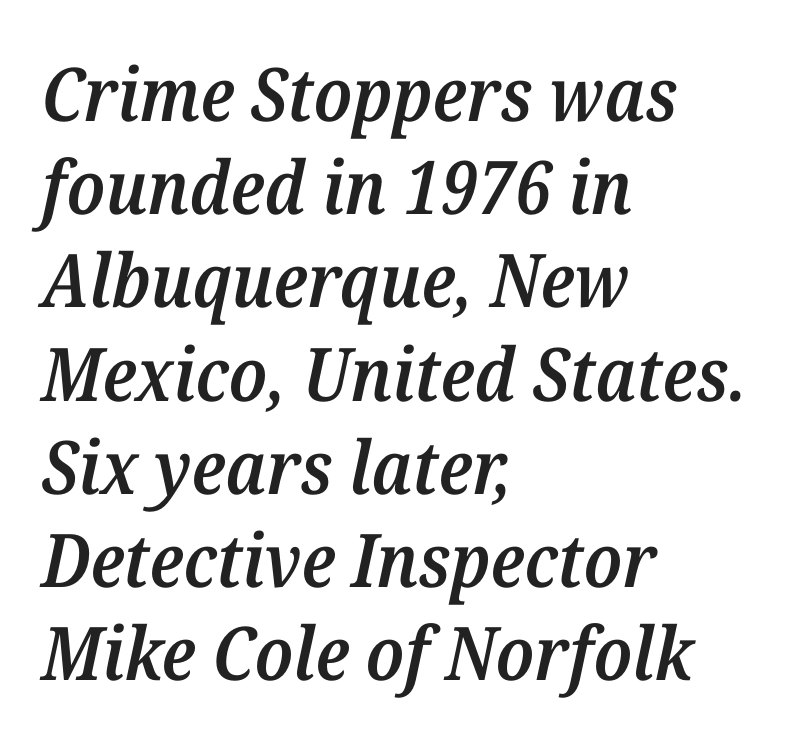
Q: Is the text bold? A: Semi-bold.
Q: Is the text italic (slanted)? A: Yes, it leans right by about 12 degrees.
Q: Is the typeface a serif or a sans-serif typeface? A: Serif.
Q: Is the text underlined? A: No.
Q: How is the paragraph aligned? A: Left-aligned.
Q: Is the spacing between letters normal or unusually wide? A: Normal.
Q: Is the spacing between lines tight, normal or loose? A: Normal.
Q: Width (condensed, normal, or wide)? A: Normal.
Q: Stroke contrast? A: Medium.
Q: x-height? A: Medium.
Q: Monospaced? A: No.
